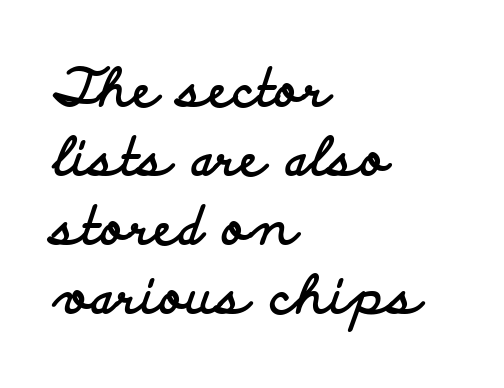
In terms of letterform style, serifs are entirely absent. Default kerning and tracking; the words read as compact shapes. Do the characters align in a grid? No, the font is proportional.
